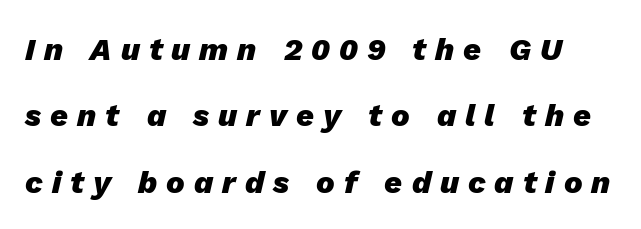
Q: Is the text bold? A: Yes.
Q: Is the text italic (slanted)? A: Yes, it leans right by about 13 degrees.
Q: Is the text underlined? A: No.
Q: Is the spacing between letters normal or unusually wide? A: Unusually wide.
Q: Is the spacing between lines tight, normal or loose? A: Loose.
Q: Width (condensed, normal, or wide)? A: Normal.
Q: Stroke contrast? A: Low.
Q: x-height? A: Medium.
Q: Monospaced? A: No.
